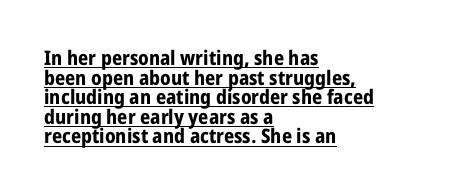
{"italic": "no", "bold": "yes", "underline": "yes", "align": "left", "line_spacing": "tight", "line_spacing_ratio": 0.98, "letter_spacing": "normal", "letter_spacing_em": 0.0, "glyph_px": 20}
